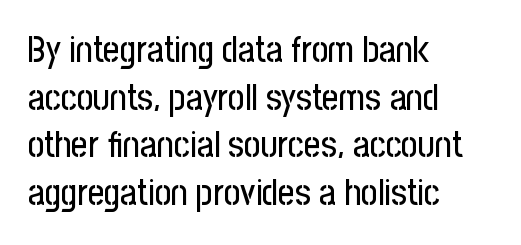
In terms of leading, this rendering sits right in the middle. Ascenders rise straight up at ninety degrees. Regarding serifs, this sample does without them. Note the varied advance widths — an 'i' is clearly narrower than an 'm'. What stands out about the letter spacing? Nothing — it is the standard amount.
